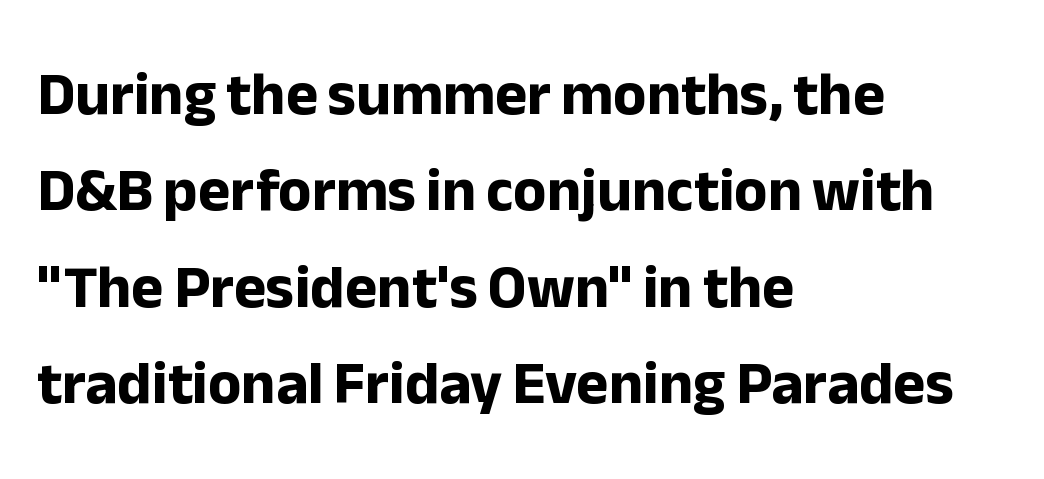
{"serif": "no", "italic": "no", "bold": "yes", "weight": "bold", "width": "normal", "stroke_contrast": "low", "x_height": "medium", "monospaced": "no", "underline": "no", "align": "left", "line_spacing": "normal", "line_spacing_ratio": 1.58, "letter_spacing": "normal", "letter_spacing_em": 0.0, "glyph_px": 61}
